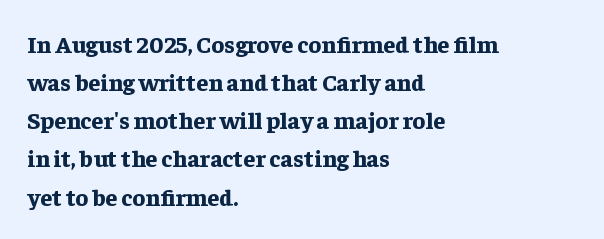
The image shows 24 px bold type, upright; set left-aligned, normal line spacing (1.59x), normal letter spacing, not underlined.
